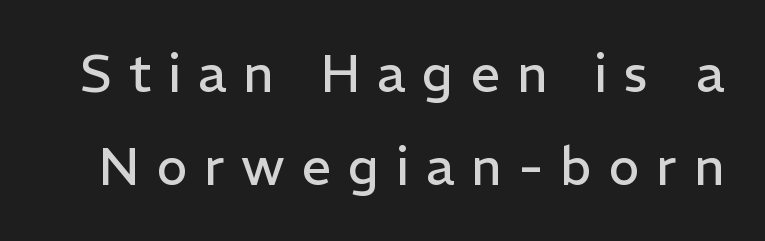
{"serif": "no", "italic": "no", "bold": "no", "weight": "regular", "width": "normal", "stroke_contrast": "low", "x_height": "medium", "monospaced": "no", "underline": "no", "line_spacing_ratio": 1.78, "letter_spacing": "wide", "letter_spacing_em": 0.32, "glyph_px": 52}
